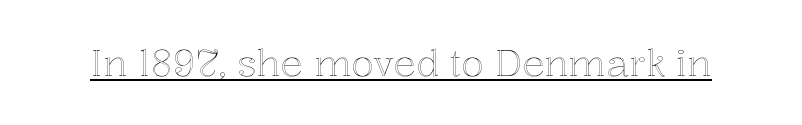
{"italic": "no", "width": "normal", "x_height": "medium", "monospaced": "no", "underline": "yes", "letter_spacing": "normal", "letter_spacing_em": 0.0, "glyph_px": 37}
